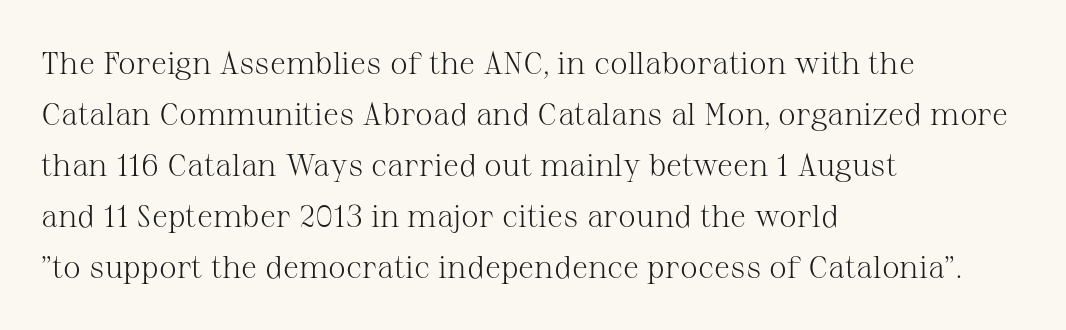
{"serif": "yes", "italic": "no", "bold": "no", "weight": "light", "width": "normal", "stroke_contrast": "medium", "x_height": "medium", "monospaced": "no", "underline": "no", "align": "left", "line_spacing": "normal", "line_spacing_ratio": 1.59, "letter_spacing": "normal", "letter_spacing_em": 0.0, "glyph_px": 32}
